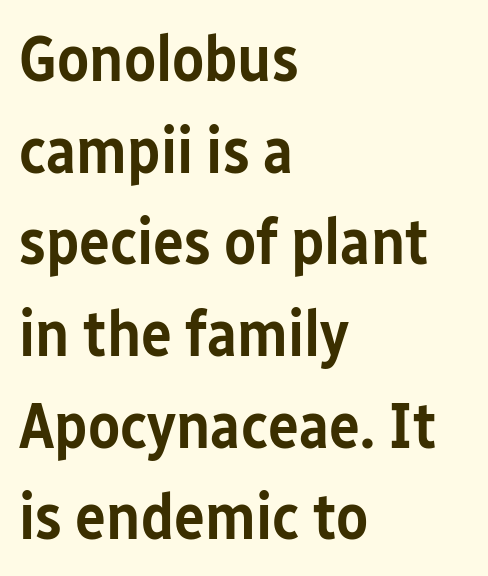
Q: Is the text bold? A: Semi-bold.
Q: Is the text italic (slanted)? A: No, it is upright.
Q: Is the typeface a serif or a sans-serif typeface? A: Sans-serif.
Q: Is the text underlined? A: No.
Q: How is the paragraph aligned? A: Left-aligned.
Q: Is the spacing between letters normal or unusually wide? A: Normal.
Q: Is the spacing between lines tight, normal or loose? A: Normal.
Q: Width (condensed, normal, or wide)? A: Condensed.
Q: Stroke contrast? A: Low.
Q: x-height? A: Medium.
Q: Monospaced? A: No.
